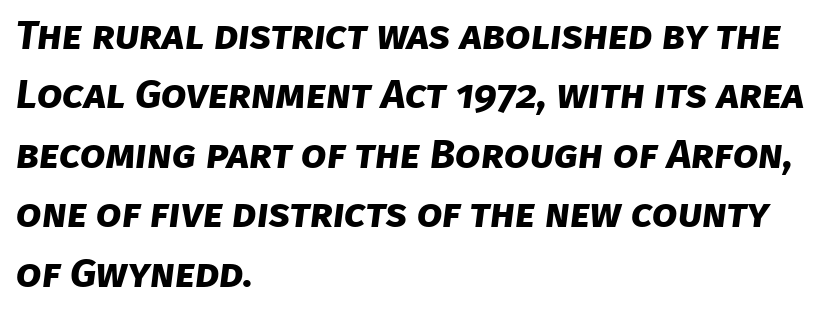
{"serif": "no", "bold": "yes", "weight": "bold", "width": "normal", "stroke_contrast": "low", "x_height": "large", "monospaced": "no", "underline": "no", "align": "left", "line_spacing": "normal", "line_spacing_ratio": 1.45, "letter_spacing": "normal", "letter_spacing_em": 0.0, "glyph_px": 41}
